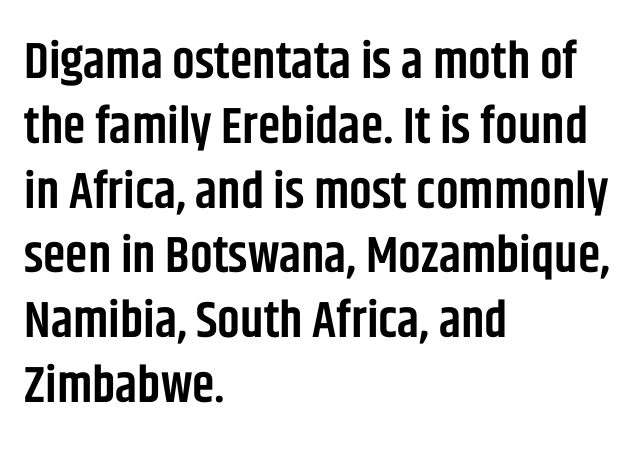
The lines in this sample share a left origin and differ only in where they stop. The face used here is a semibold: visibly heavier than regular, lighter than bold. Honestly, there is no underline to notice here at all. A typesetter would call this leading conventional body-copy spacing.
